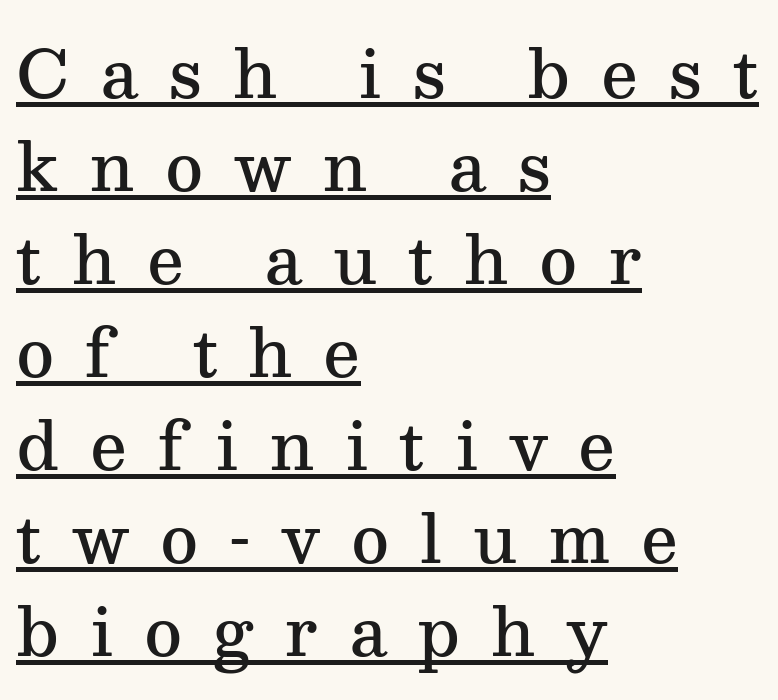
The image shows 65 px semibold serif type, upright; set left-aligned, normal line spacing (1.43x), unusually wide letter spacing (+0.47 em), underlined; medium stroke contrast and a medium x-height.
